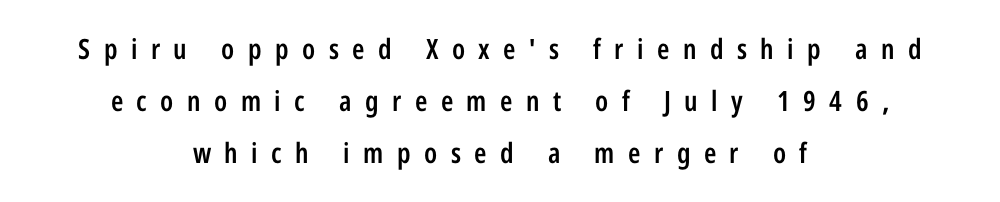
The image shows 28 px semibold, condensed sans-serif type, upright; set centered, line spacing 1.86x, unusually wide letter spacing (+0.48 em), not underlined; low stroke contrast and a medium x-height.
